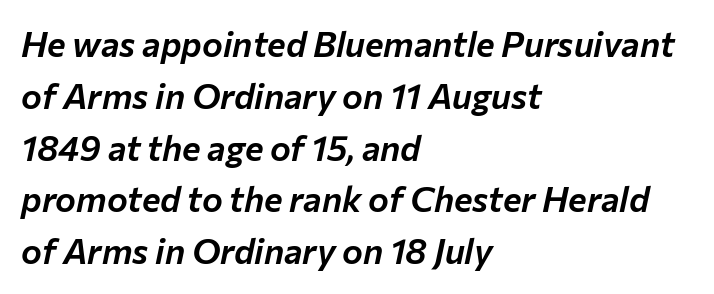
The image shows 35 px text type, italic (leaning right); set left-aligned, normal line spacing (1.48x), normal letter spacing, not underlined; low stroke contrast and a medium x-height.
